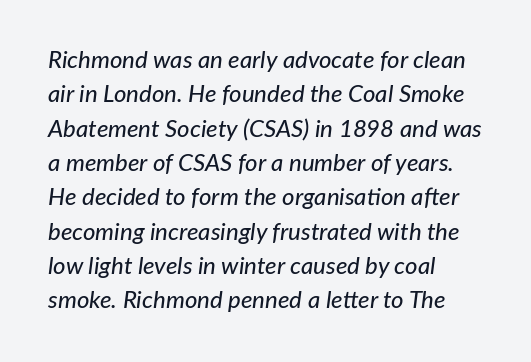
{"italic": "yes", "lean": "right", "slant_degrees": 7, "underline": "no", "align": "left", "line_spacing": "normal", "line_spacing_ratio": 1.43, "letter_spacing": "normal", "letter_spacing_em": 0.0, "glyph_px": 24}
